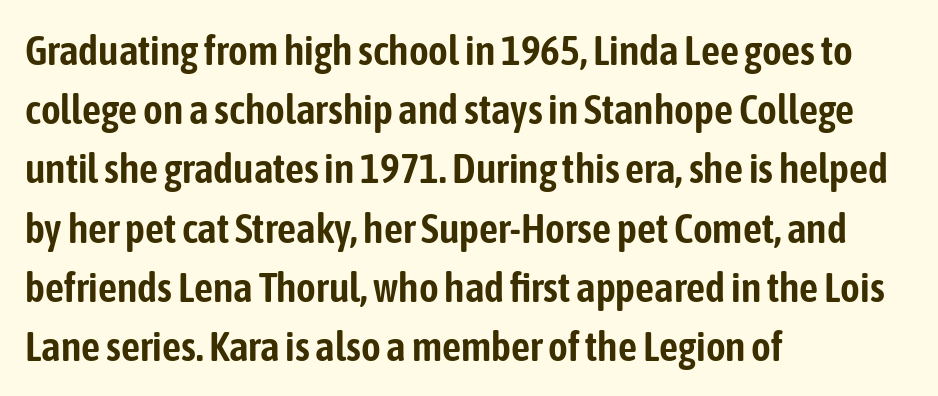
This is roman type, the default non-slanted kind. This sample has the flowing, uneven cadence of proportional lettering. Here the glyphs are tracked normally, forming tight word shapes. These lines are set flush left with a ragged right edge. The face used here is a sans, in the tradition of grotesques and geometrics.
